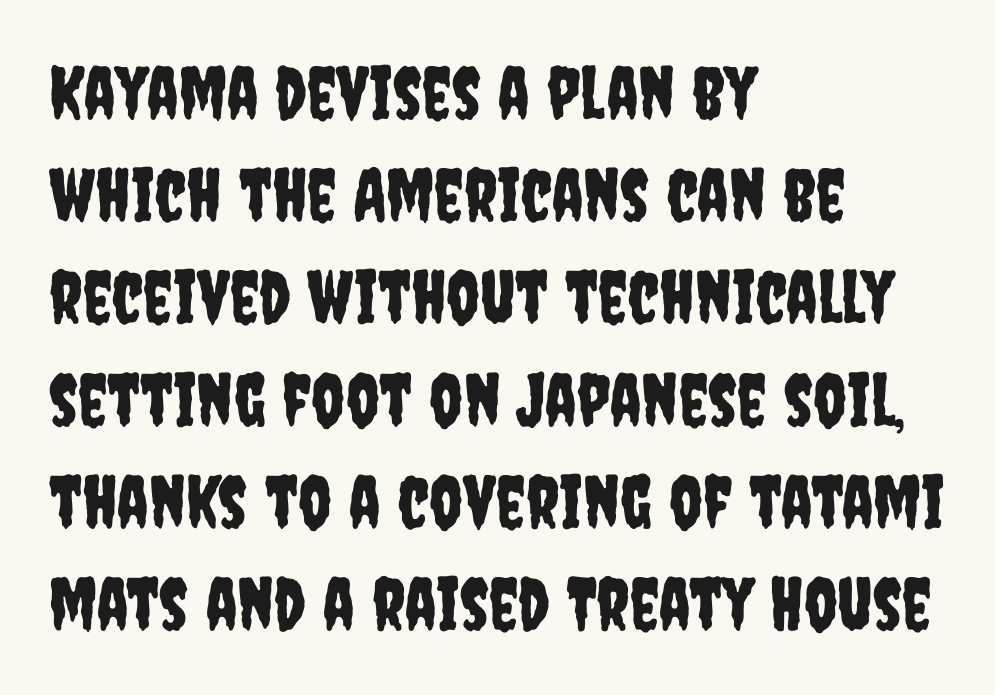
Q: Is the text italic (slanted)? A: No, it is upright.
Q: Is the typeface a serif or a sans-serif typeface? A: Sans-serif.
Q: Is the text underlined? A: No.
Q: How is the paragraph aligned? A: Left-aligned.
Q: Is the spacing between letters normal or unusually wide? A: Normal.
Q: Is the spacing between lines tight, normal or loose? A: Normal.
Q: Width (condensed, normal, or wide)? A: Condensed.
Q: Stroke contrast? A: Low.
Q: x-height? A: Large.
Q: Monospaced? A: No.
